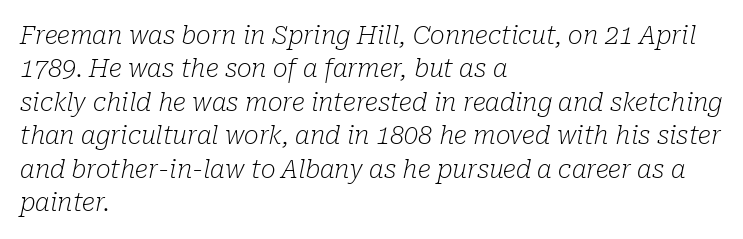
{"italic": "yes", "lean": "right", "slant_degrees": 10, "bold": "no", "underline": "no", "align": "left", "line_spacing": "normal", "line_spacing_ratio": 1.34, "letter_spacing": "normal", "letter_spacing_em": 0.0, "glyph_px": 25}
